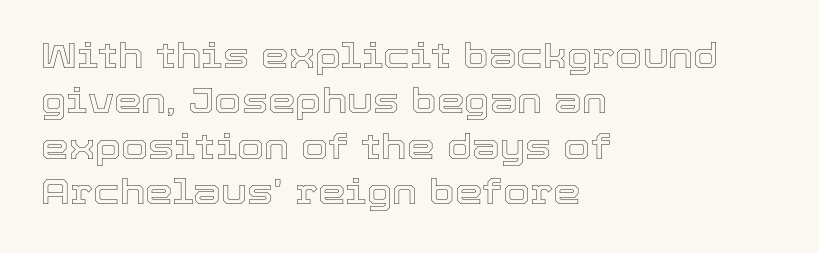
Q: Is the text italic (slanted)? A: No, it is upright.
Q: Is the text underlined? A: No.
Q: How is the paragraph aligned? A: Left-aligned.
Q: Is the spacing between letters normal or unusually wide? A: Normal.
Q: Is the spacing between lines tight, normal or loose? A: Normal.
Q: Width (condensed, normal, or wide)? A: Normal.
Q: x-height? A: Medium.
Q: Monospaced? A: No.
